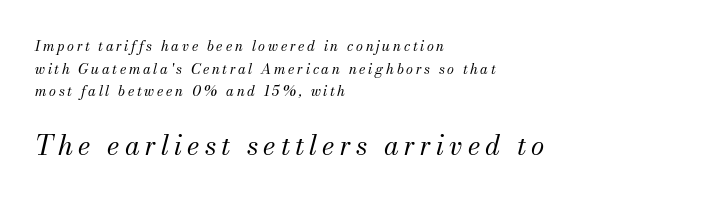
{"italic": "yes", "lean": "right", "slant_degrees": 13, "bold": "no", "underline": "no", "align": "left", "line_spacing": "normal", "line_spacing_ratio": 1.61, "larger_block": "second", "size_ratio": 1.93, "glyph_px": 27}
